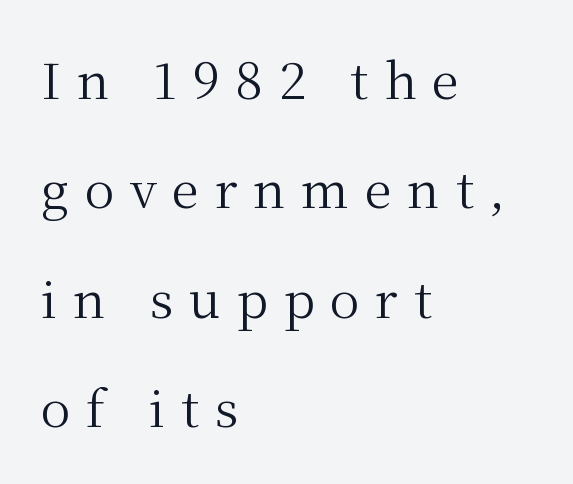
The image shows 50 px regular-weight serif type, upright; set left-aligned, loose line spacing (2.19x), unusually wide letter spacing (+0.31 em), not underlined; medium stroke contrast and a medium x-height.
